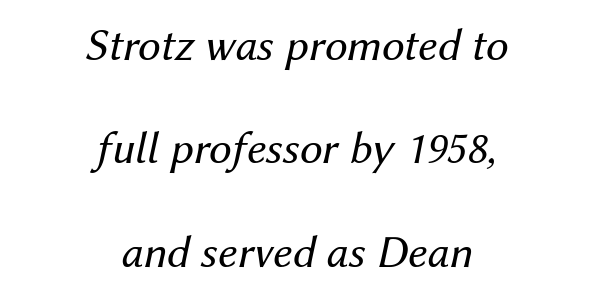
The paragraph shown floats in the horizontal middle. Anything drawn beneath the words? Only blank space. You could not count columns in this text — the font is proportionally spaced. Notice how the stems are inclined rather than vertical — that's the hallmark of italics. Between one letter and the next there's only the usual sliver of space.
